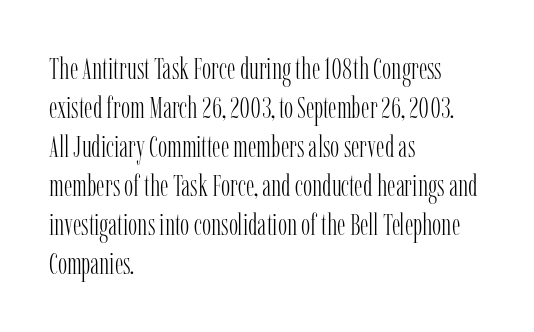
Q: Is the text bold? A: No.
Q: Is the text italic (slanted)? A: No, it is upright.
Q: Is the typeface a serif or a sans-serif typeface? A: Serif.
Q: Is the text underlined? A: No.
Q: How is the paragraph aligned? A: Left-aligned.
Q: Is the spacing between letters normal or unusually wide? A: Normal.
Q: Is the spacing between lines tight, normal or loose? A: Normal.
Q: Width (condensed, normal, or wide)? A: Condensed.
Q: Stroke contrast? A: Low.
Q: x-height? A: Medium.
Q: Monospaced? A: No.
